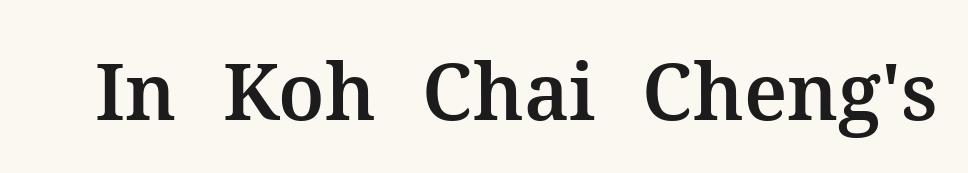
The image shows 78 px serif type, upright; set normal letter spacing, not underlined; medium stroke contrast and a medium x-height.
